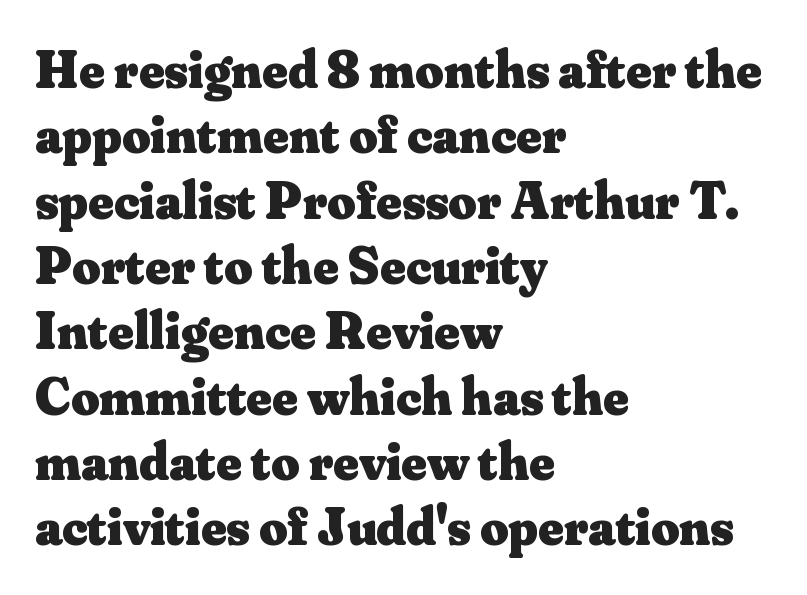
Leftover space on each line is placed entirely after the last word. The horizontal fit of the characters is conventional and even. The strokes are fattened all the way to bold. A bare baseline throughout the passage. Vertical strokes here are truly vertical. Stroke terminals: seriffed.
